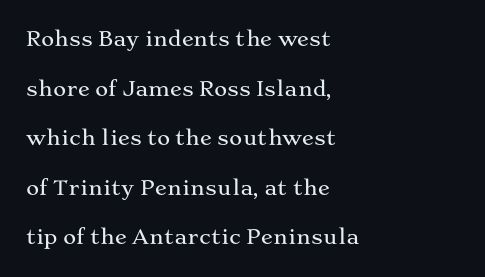
{"italic": "no", "underline": "no", "align": "left", "line_spacing": "loose", "line_spacing_ratio": 2.48, "letter_spacing": "normal", "letter_spacing_em": 0.0, "glyph_px": 20}
